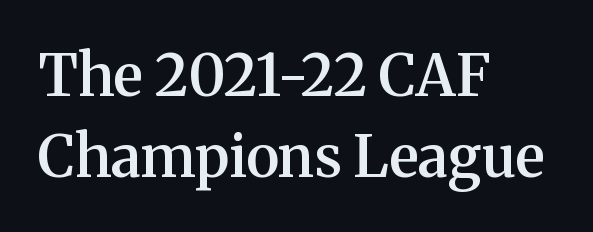
Descenders hang freely into open space. Leftover space on each line is placed entirely after the last word. These lines are rendered in a variable-pitch font. This is moderately heavy type, rendered in semibold. Does the type have serifs? Yes, each stem ends in a small foot. A typesetter would call this zero additional tracking.
